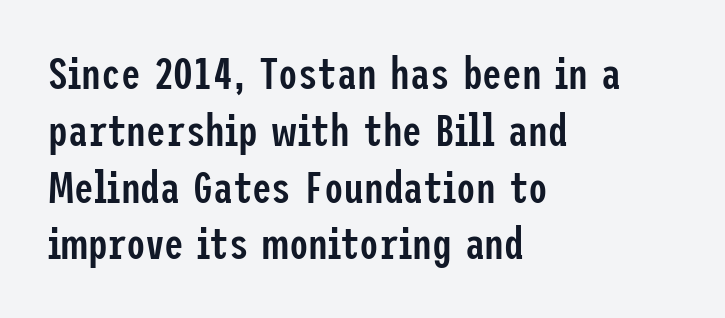
{"serif": "no", "italic": "no", "bold": "semi", "weight": "semibold", "width": "condensed", "stroke_contrast": "low", "x_height": "medium", "underline": "no", "align": "left", "line_spacing": "normal", "line_spacing_ratio": 1.29, "letter_spacing": "normal", "letter_spacing_em": 0.0, "glyph_px": 44}
